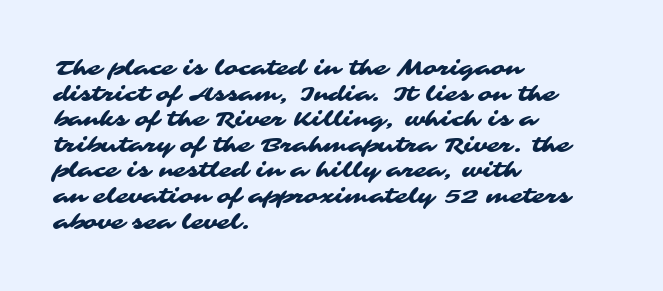
Q: Is the text underlined? A: No.
Q: How is the paragraph aligned? A: Left-aligned.
Q: Is the spacing between letters normal or unusually wide? A: Normal.
